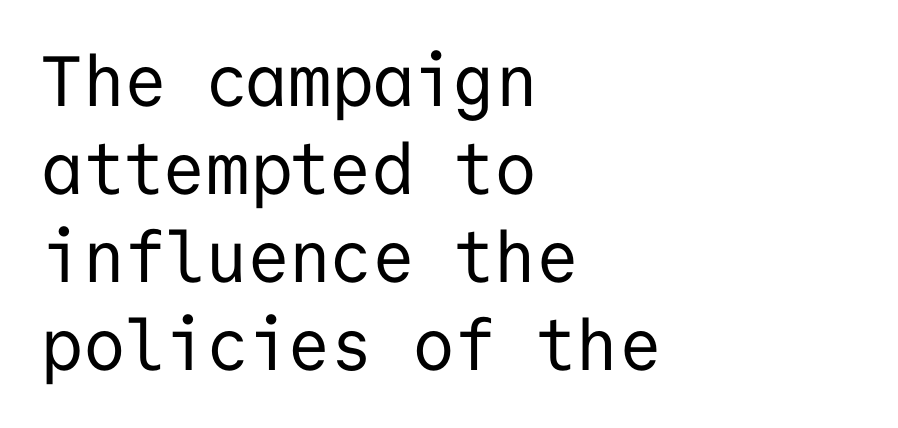
The image shows 71 px regular-weight sans-serif type, upright, monospaced; set left-aligned, line spacing 1.24x, normal letter spacing, not underlined; low stroke contrast and a medium x-height.
